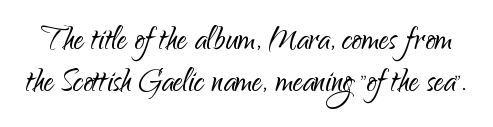
The image shows 40 px light sans-serif type; set tight line spacing (1.06x), normal letter spacing, not underlined; low stroke contrast and a small x-height.
